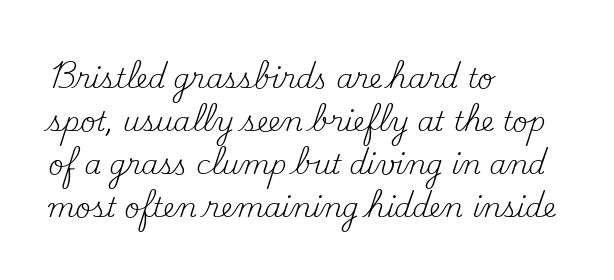
Q: Is the text bold? A: No.
Q: Is the text italic (slanted)? A: Yes.
Q: Is the text underlined? A: No.
Q: How is the paragraph aligned? A: Left-aligned.
Q: Is the spacing between letters normal or unusually wide? A: Normal.
Q: Is the spacing between lines tight, normal or loose? A: Normal.
